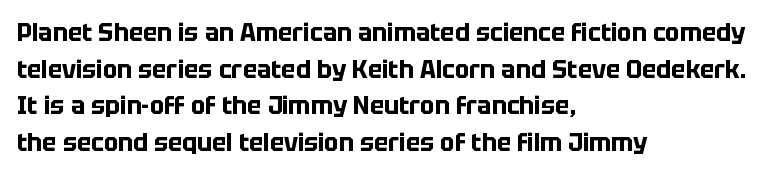
A typesetter would call this zero additional tracking. The letters stand upright; this is a roman face. Regular leading. The passage is arranged the way most books set body copy — flush left. Rule under the text: the space is simply empty. Strokes here are thick enough to call this a true bold.
